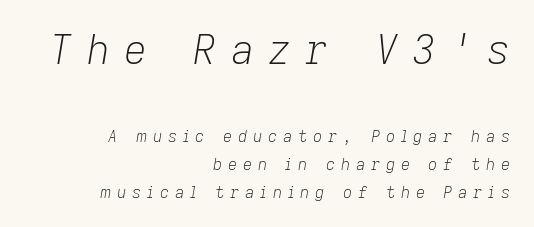
Italic? Definitely — the glyphs are oblique. Proportional: the letters do not fall into vertical columns. Whoever set this made the first block the dominant, larger element. Caption: multi-line text, flush right, ragged left.
